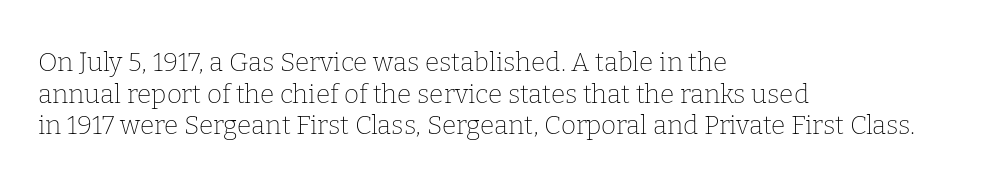
Q: Is the text bold? A: No.
Q: Is the text italic (slanted)? A: No, it is upright.
Q: Is the text underlined? A: No.
Q: How is the paragraph aligned? A: Left-aligned.
Q: Is the spacing between letters normal or unusually wide? A: Normal.
